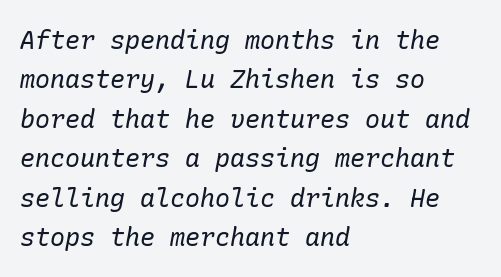
{"italic": "yes", "lean": "right", "slant_degrees": 10, "bold": "no", "underline": "no", "align": "left", "line_spacing": "normal", "line_spacing_ratio": 1.58, "letter_spacing": "normal", "letter_spacing_em": 0.0, "glyph_px": 25}
